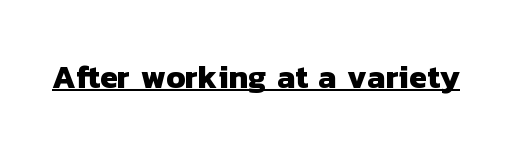
Q: Is the text bold? A: Yes.
Q: Is the typeface a serif or a sans-serif typeface? A: Sans-serif.
Q: Is the text underlined? A: Yes.
Q: Is the spacing between letters normal or unusually wide? A: Normal.
Q: Width (condensed, normal, or wide)? A: Normal.
Q: Stroke contrast? A: Low.
Q: x-height? A: Medium.
Q: Monospaced? A: No.
